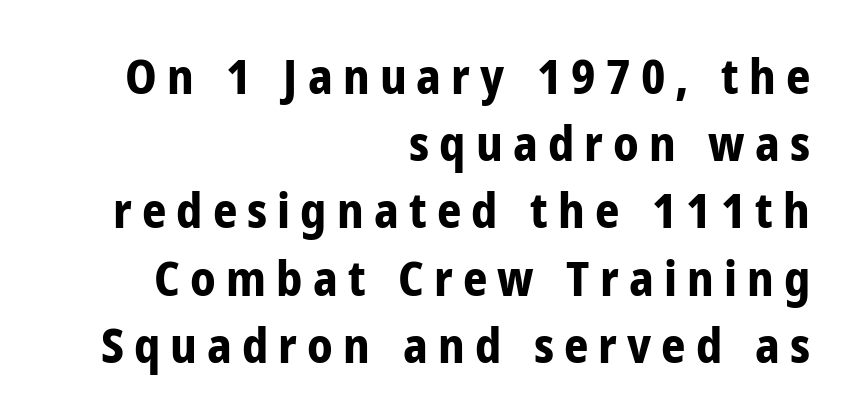
If you drew a ruler down the right edge, every line would touch it. A typesetter would mark this as roman, not italic. How are the letters spaced? Widely, with obvious added tracking. The rows are spaced the way most documents space them.
